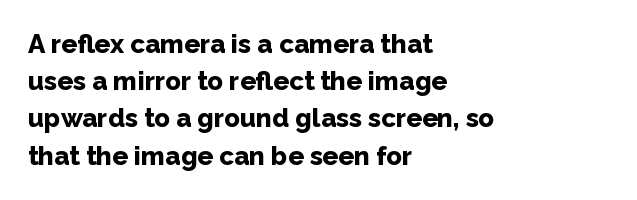
Notice how descenders clear the ascenders below comfortably — that's standard leading. Compared with an ordinary text face, these strokes are far heavier — a full bold. Compared with typical body copy, the letter spacing here is the same. Italic: no, the glyphs are upright roman. The rag falls on the right side of this text block. Descenders hang freely into open space.
